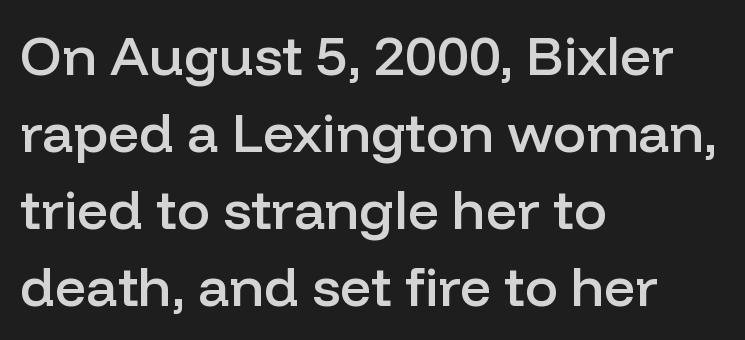
Q: Is the text bold? A: Semi-bold.
Q: Is the text italic (slanted)? A: No, it is upright.
Q: Is the typeface a serif or a sans-serif typeface? A: Sans-serif.
Q: Is the text underlined? A: No.
Q: How is the paragraph aligned? A: Left-aligned.
Q: Is the spacing between letters normal or unusually wide? A: Normal.
Q: Is the spacing between lines tight, normal or loose? A: Normal.
Q: Width (condensed, normal, or wide)? A: Normal.
Q: Stroke contrast? A: Low.
Q: x-height? A: Medium.
Q: Monospaced? A: No.
